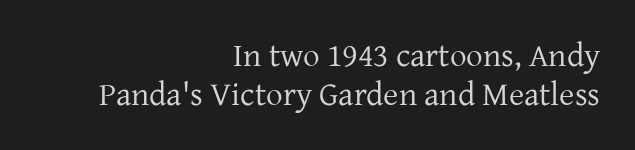
Q: Is the text bold? A: No.
Q: Is the text italic (slanted)? A: No, it is upright.
Q: Is the typeface a serif or a sans-serif typeface? A: Serif.
Q: Is the text underlined? A: No.
Q: How is the paragraph aligned? A: Right-aligned.
Q: Is the spacing between letters normal or unusually wide? A: Normal.
Q: Width (condensed, normal, or wide)? A: Normal.
Q: Stroke contrast? A: Low.
Q: x-height? A: Medium.
Q: Monospaced? A: No.
